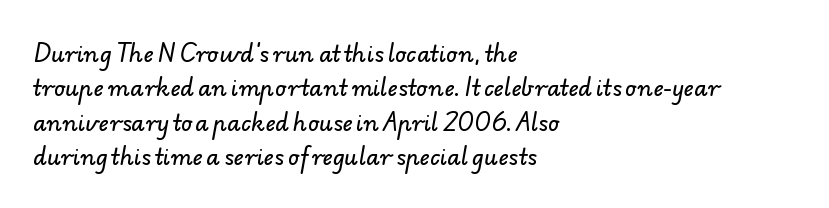
{"underline": "no", "align": "left", "line_spacing": "normal", "line_spacing_ratio": 1.56, "letter_spacing": "normal", "letter_spacing_em": 0.0, "glyph_px": 22}
